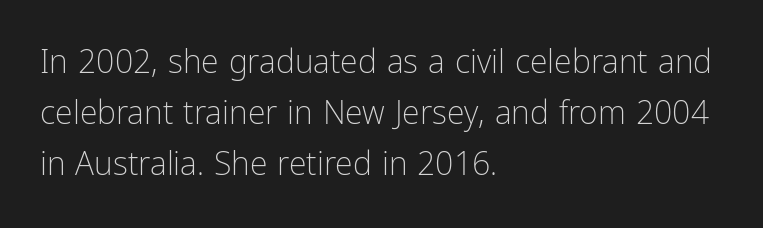
The image shows 32 px light, condensed sans-serif type, upright; set left-aligned, normal line spacing (1.6x), normal letter spacing, not underlined; low stroke contrast and a medium x-height.
